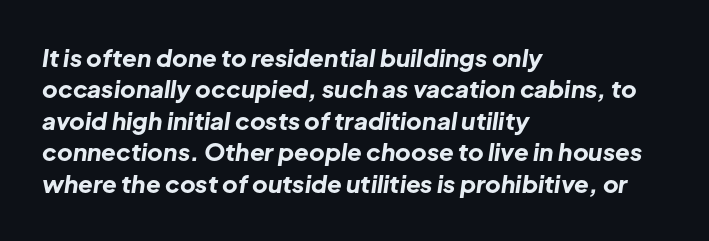
{"italic": "yes", "lean": "right", "slant_degrees": 8, "bold": "yes", "underline": "no", "align": "left", "line_spacing": "normal", "line_spacing_ratio": 1.31, "letter_spacing": "normal", "letter_spacing_em": 0.0, "glyph_px": 24}
